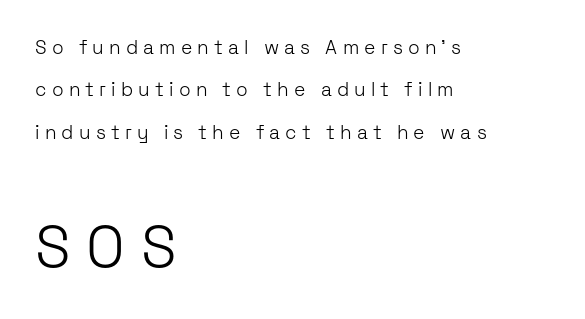
The image shows 58 px light sans-serif type, upright; set left-aligned, loose line spacing (2.23x), unusually wide letter spacing (+0.27 em), not underlined; the second (bottom) block is 3.05x larger; low stroke contrast and a medium x-height.
